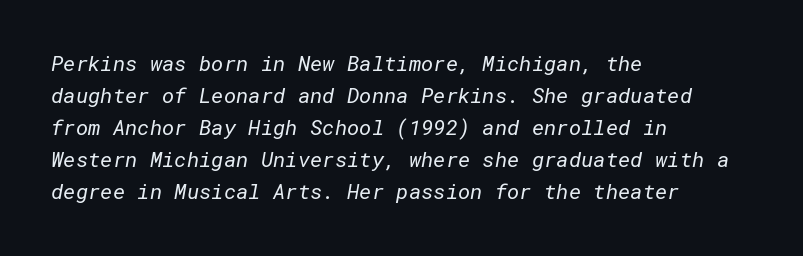
Counters stay open thanks to moderate or lighter strokes. Line spacing here is normal. Letters rest on an invisible, unmarked baseline. Tracking value appears to be zero — textbook default spacing. These lines are set flush left with a ragged right edge.
